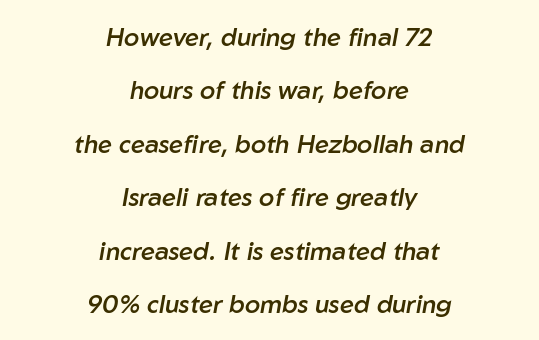
The image shows 25 px text type, italic (leaning right); set centered, loose line spacing (2.14x), normal letter spacing, not underlined.
